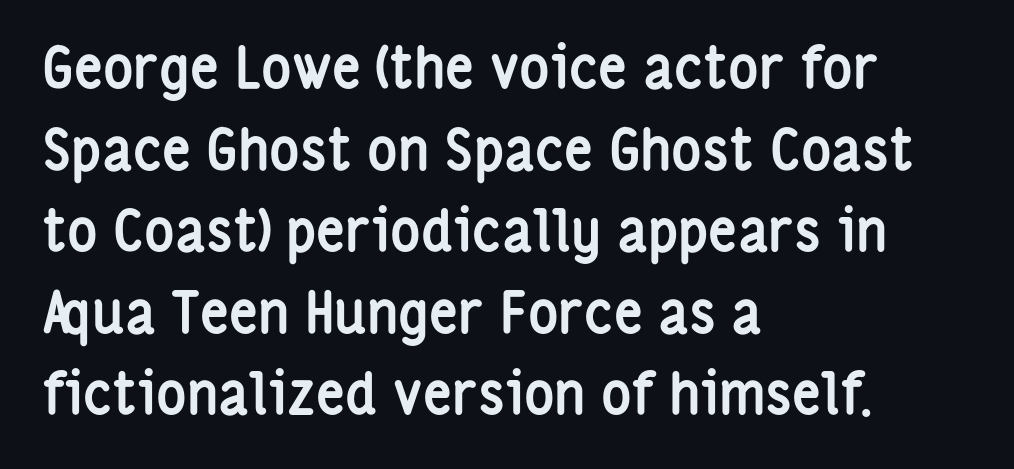
Look at the bottom of the vertical strokes: they stop flat, with no serifs. Regular leading. Inter-character spacing is left at the font's built-in metrics. I'd describe the lettering as bold — thick and assertive. Every character sits straight up, as roman type does.
